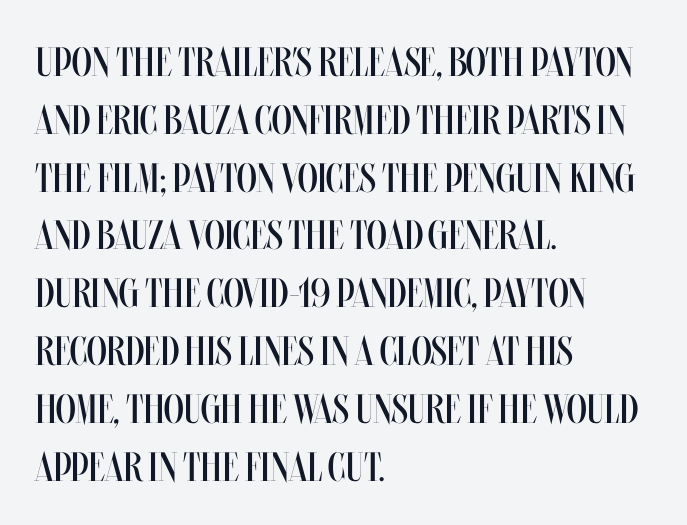
Q: Is the text bold? A: No.
Q: Is the text italic (slanted)? A: No, it is upright.
Q: Is the text underlined? A: No.
Q: How is the paragraph aligned? A: Left-aligned.
Q: Is the spacing between letters normal or unusually wide? A: Normal.
Q: Is the spacing between lines tight, normal or loose? A: Normal.
Q: Width (condensed, normal, or wide)? A: Condensed.
Q: Stroke contrast? A: Medium.
Q: x-height? A: Large.
Q: Monospaced? A: No.
